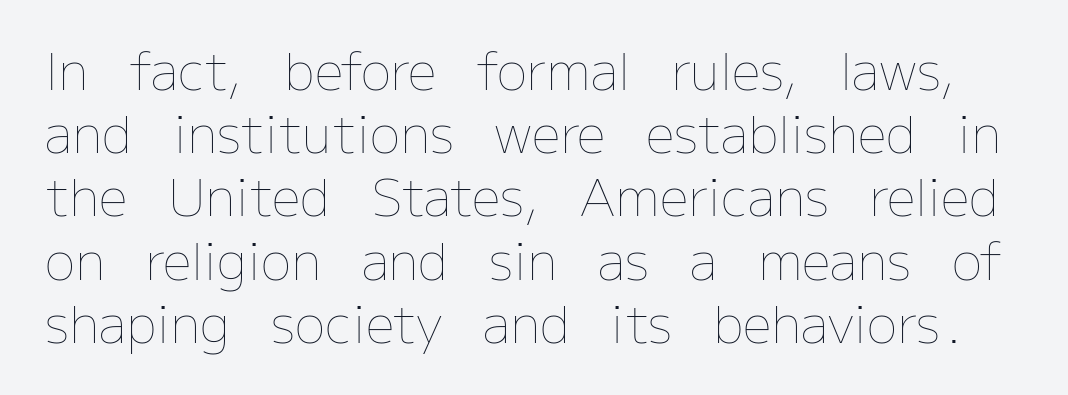
{"italic": "no", "bold": "no", "weight": "thin", "width": "normal", "stroke_contrast": "low", "x_height": "medium", "monospaced": "no", "underline": "no", "line_spacing_ratio": 1.24, "letter_spacing": "normal", "letter_spacing_em": 0.0, "glyph_px": 51}
